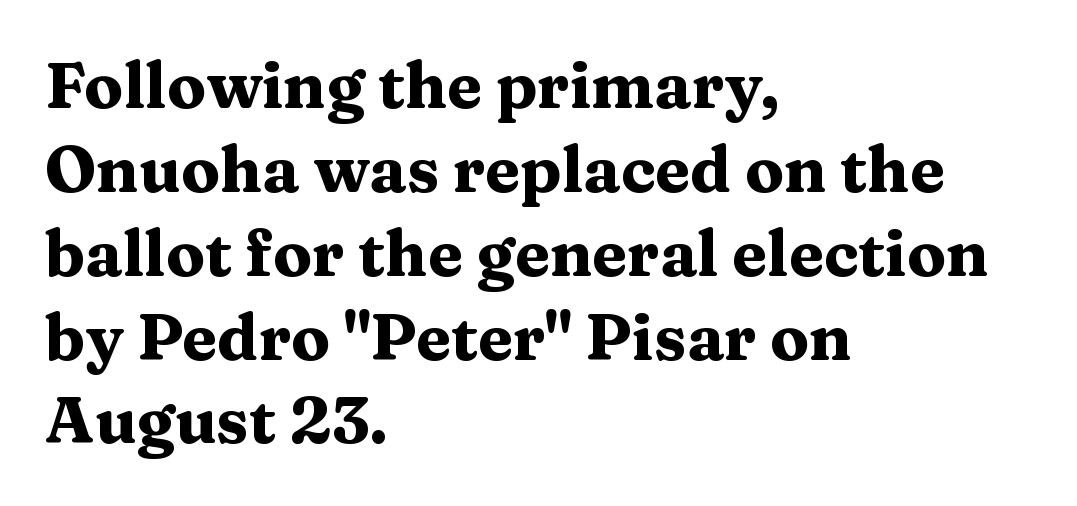
{"serif": "yes", "italic": "no", "bold": "yes", "weight": "heavy", "width": "wide", "stroke_contrast": "medium", "x_height": "medium", "monospaced": "no", "underline": "no", "align": "left", "line_spacing": "normal", "line_spacing_ratio": 1.31, "letter_spacing": "normal", "letter_spacing_em": 0.0, "glyph_px": 64}
